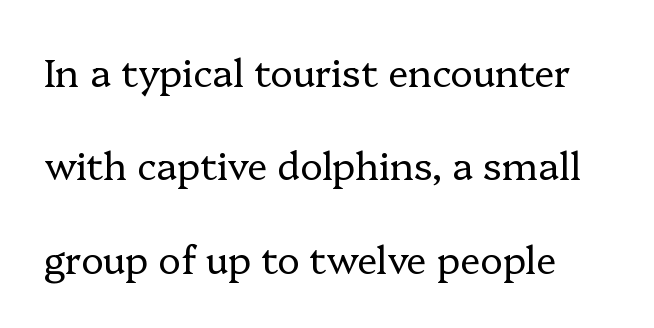
Words float on clear page, feet unadorned. Each letter keeps its own natural width here, so spacing adapts to shape. Notice the wide empty band between every row — that's loose leading. The letterforms sit shoulder to shoulder at normal distance. Rendered with straight, roman letterforms. No heavy texture on the line: the type isn't bold.
